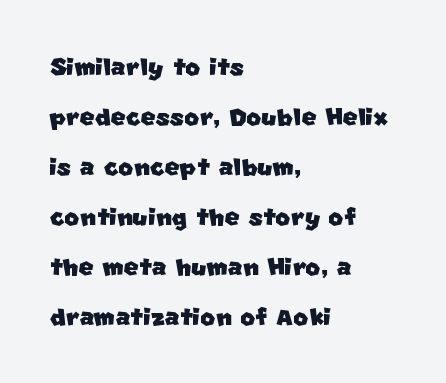
The image shows 32 px sans-serif type; set left-aligned, normal line spacing (1.56x), normal letter spacing, not underlined; low stroke contrast and a large x-height.
